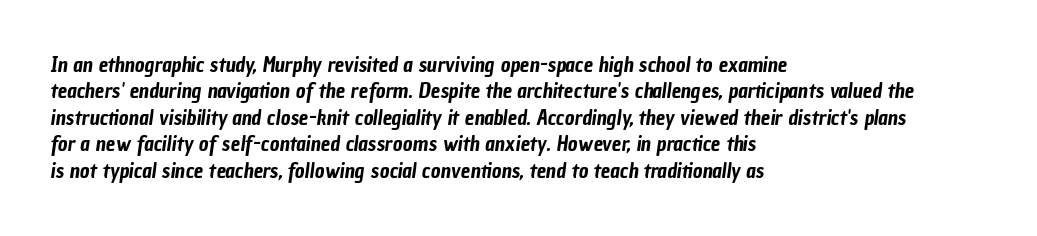
The image shows 21 px text type; set left-aligned, normal line spacing (1.26x), normal letter spacing, not underlined.
